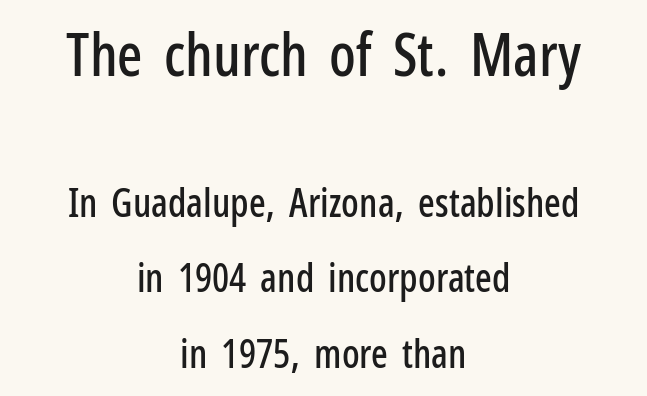
The image shows 59 px condensed sans-serif type, upright; set centered, loose line spacing (1.93x), normal letter spacing, not underlined; the first (top) block is 1.51x larger; low stroke contrast and a medium x-height.
